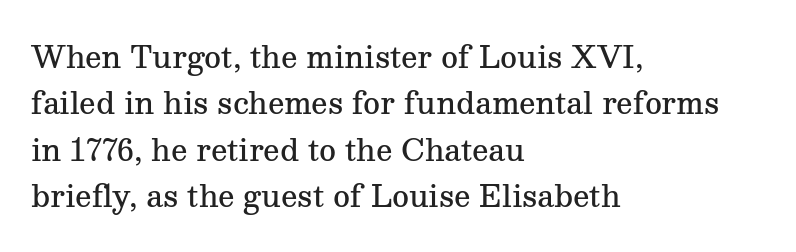
Q: Is the text bold? A: Semi-bold.
Q: Is the text italic (slanted)? A: No, it is upright.
Q: Is the typeface a serif or a sans-serif typeface? A: Serif.
Q: Is the text underlined? A: No.
Q: How is the paragraph aligned? A: Left-aligned.
Q: Is the spacing between letters normal or unusually wide? A: Normal.
Q: Is the spacing between lines tight, normal or loose? A: Normal.
Q: Width (condensed, normal, or wide)? A: Normal.
Q: Stroke contrast? A: Medium.
Q: x-height? A: Medium.
Q: Monospaced? A: No.
